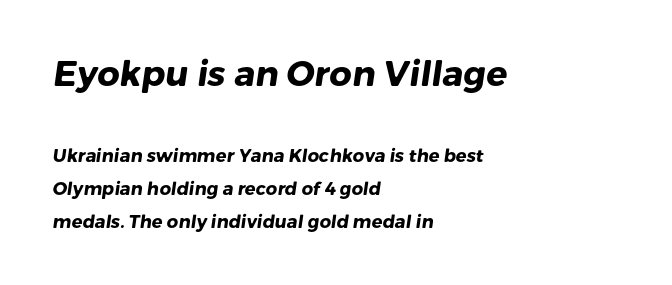
{"serif": "no", "bold": "yes", "weight": "heavy", "width": "normal", "stroke_contrast": "low", "x_height": "medium", "monospaced": "no", "underline": "no", "align": "left", "line_spacing_ratio": 1.83, "letter_spacing": "normal", "letter_spacing_em": 0.0, "larger_block": "first", "size_ratio": 1.94, "glyph_px": 35}
